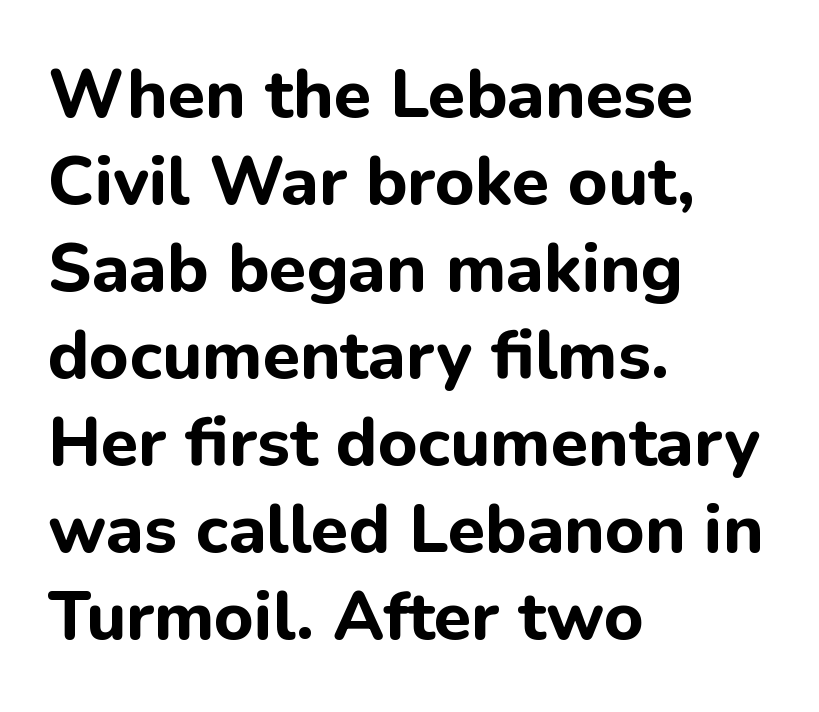
The image shows 68 px bold sans-serif type, upright; set left-aligned, normal line spacing (1.28x), normal letter spacing, not underlined; low stroke contrast and a medium x-height.
